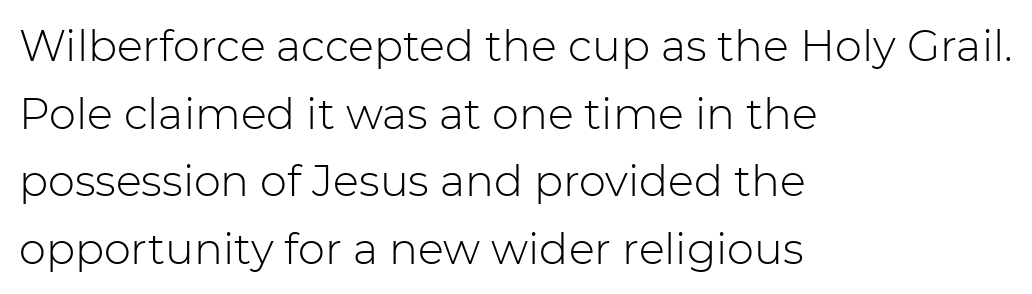
{"serif": "no", "italic": "no", "bold": "no", "weight": "light", "width": "normal", "stroke_contrast": "low", "x_height": "medium", "monospaced": "no", "underline": "no", "align": "left", "line_spacing": "normal", "line_spacing_ratio": 1.57, "letter_spacing": "normal", "letter_spacing_em": 0.0, "glyph_px": 43}
